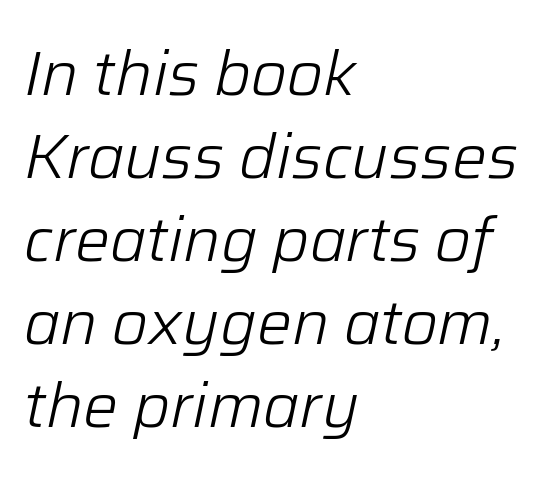
{"italic": "yes", "lean": "right", "slant_degrees": 12, "bold": "no", "weight": "light", "width": "normal", "stroke_contrast": "low", "x_height": "medium", "monospaced": "no", "underline": "no", "align": "left", "line_spacing": "normal", "line_spacing_ratio": 1.34, "letter_spacing": "normal", "letter_spacing_em": 0.0, "glyph_px": 62}
